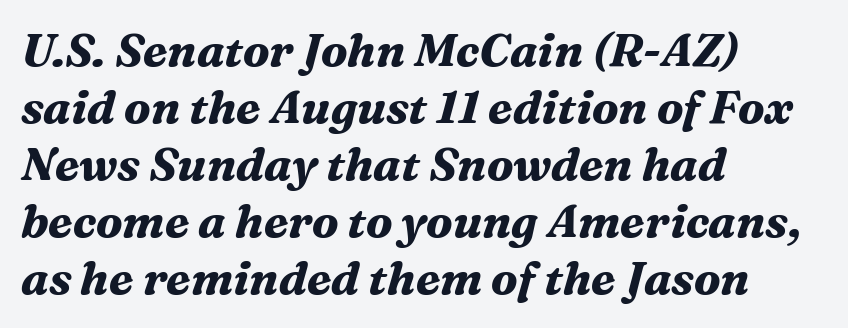
The image shows 46 px bold serif type, italic (leaning right); set left-aligned, line spacing 1.24x, normal letter spacing, not underlined; medium stroke contrast and a medium x-height.
